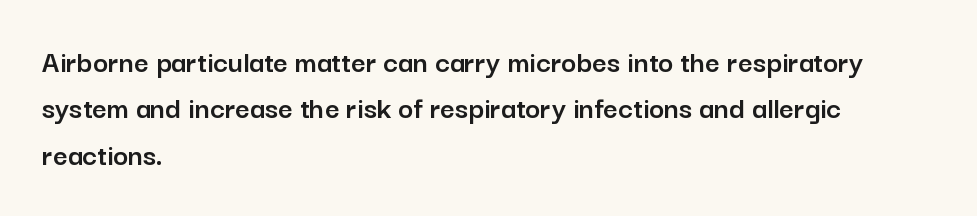
{"serif": "no", "italic": "no", "width": "normal", "stroke_contrast": "low", "x_height": "medium", "monospaced": "no", "underline": "no", "align": "left", "line_spacing": "normal", "line_spacing_ratio": 1.45, "letter_spacing": "normal", "letter_spacing_em": 0.0, "glyph_px": 32}
